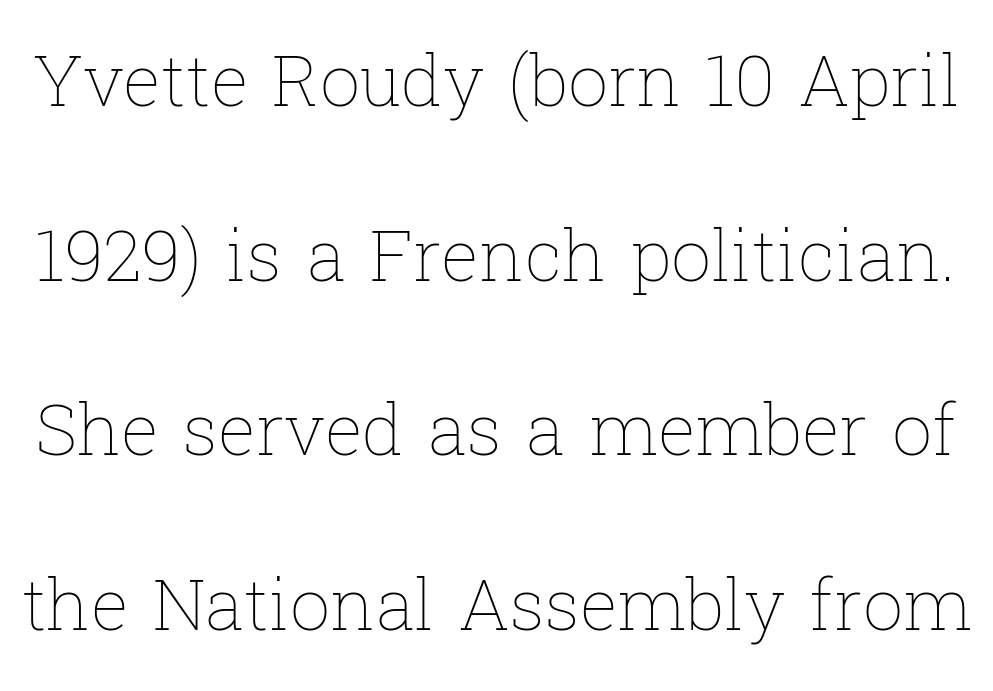
Q: Is the text bold? A: No.
Q: Is the text italic (slanted)? A: No, it is upright.
Q: Is the text underlined? A: No.
Q: Is the spacing between letters normal or unusually wide? A: Normal.
Q: Is the spacing between lines tight, normal or loose? A: Loose.
Q: Width (condensed, normal, or wide)? A: Normal.
Q: Stroke contrast? A: Low.
Q: x-height? A: Medium.
Q: Monospaced? A: No.
